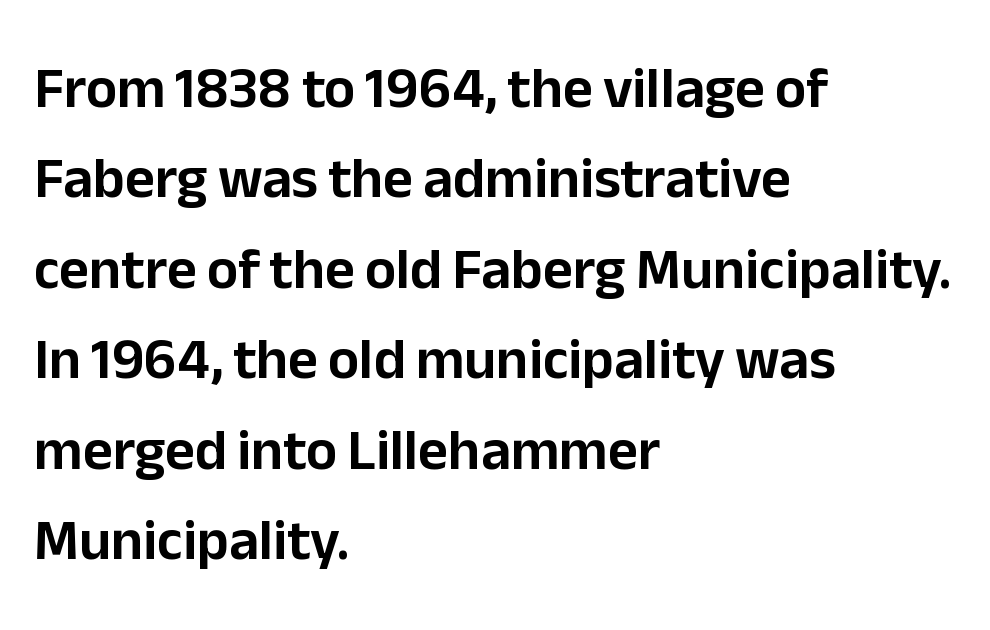
{"serif": "no", "italic": "no", "width": "normal", "stroke_contrast": "low", "x_height": "medium", "monospaced": "no", "underline": "no", "align": "left", "line_spacing": "normal", "line_spacing_ratio": 1.56, "letter_spacing": "normal", "letter_spacing_em": 0.0, "glyph_px": 58}
